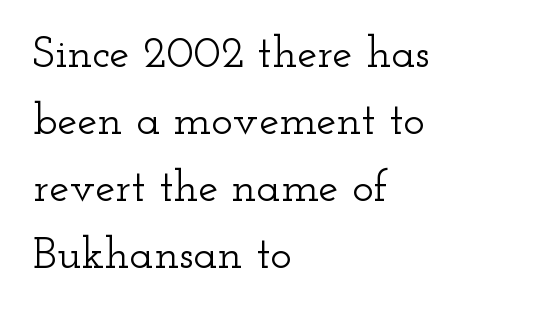
Q: Is the text italic (slanted)? A: No, it is upright.
Q: Is the typeface a serif or a sans-serif typeface? A: Serif.
Q: Is the text underlined? A: No.
Q: How is the paragraph aligned? A: Left-aligned.
Q: Is the spacing between letters normal or unusually wide? A: Normal.
Q: Is the spacing between lines tight, normal or loose? A: Normal.
Q: Width (condensed, normal, or wide)? A: Wide.
Q: Stroke contrast? A: Low.
Q: x-height? A: Small.
Q: Monospaced? A: No.
